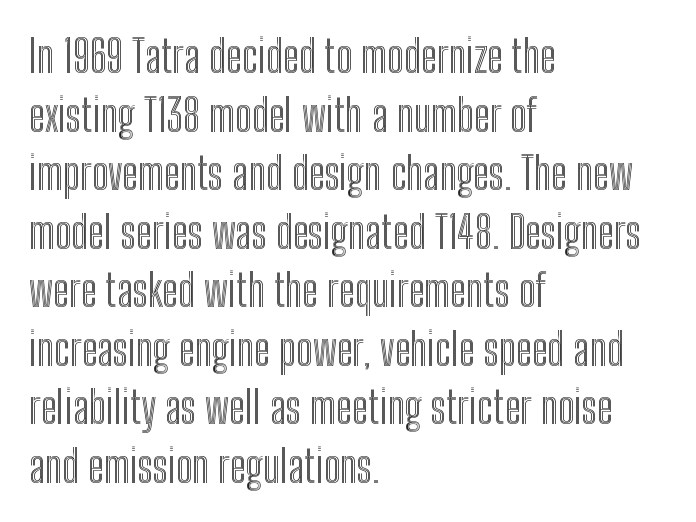
{"italic": "no", "width": "condensed", "x_height": "medium", "monospaced": "no", "underline": "no", "align": "left", "line_spacing": "normal", "line_spacing_ratio": 1.33, "letter_spacing": "normal", "letter_spacing_em": 0.0, "glyph_px": 44}
